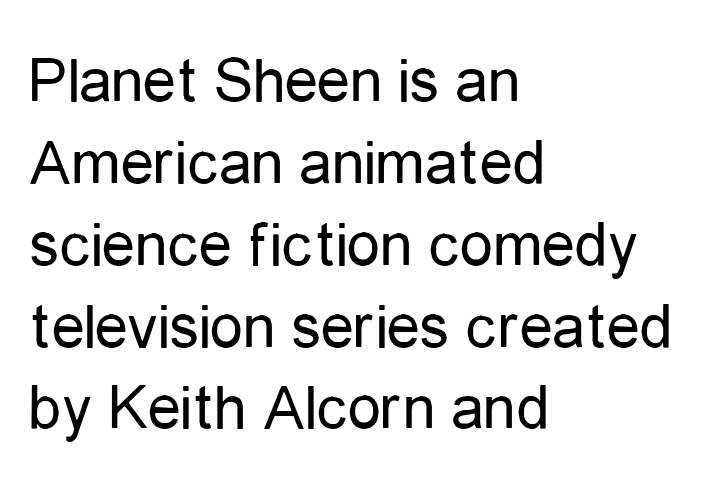
{"serif": "no", "italic": "no", "bold": "no", "weight": "regular", "width": "condensed", "stroke_contrast": "low", "x_height": "medium", "monospaced": "no", "underline": "no", "align": "left", "line_spacing_ratio": 1.24, "letter_spacing": "normal", "letter_spacing_em": 0.0, "glyph_px": 66}
